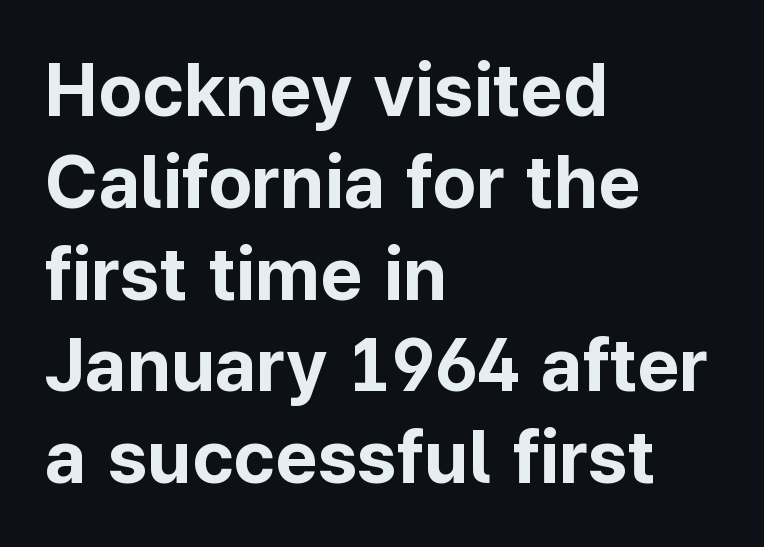
{"serif": "no", "italic": "no", "bold": "yes", "weight": "bold", "width": "normal", "stroke_contrast": "low", "x_height": "medium", "monospaced": "no", "underline": "no", "align": "left", "line_spacing_ratio": 1.24, "letter_spacing": "normal", "letter_spacing_em": 0.0, "glyph_px": 74}
